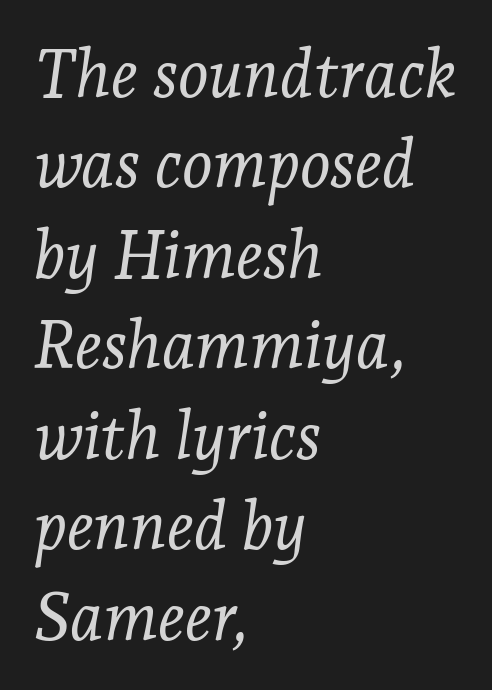
The image shows 66 px light serif type, italic (leaning right); set left-aligned, normal line spacing (1.37x), normal letter spacing, not underlined; low stroke contrast and a medium x-height.
